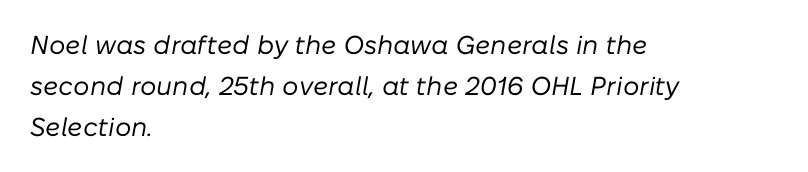
The glyphs are unaccompanied by any horizontal stroke below them. This is oblique type, the kind used for emphasis or titles. Here the glyphs are tracked normally, forming tight word shapes. Horizontal alignment here is leftward, the default for most running prose.
